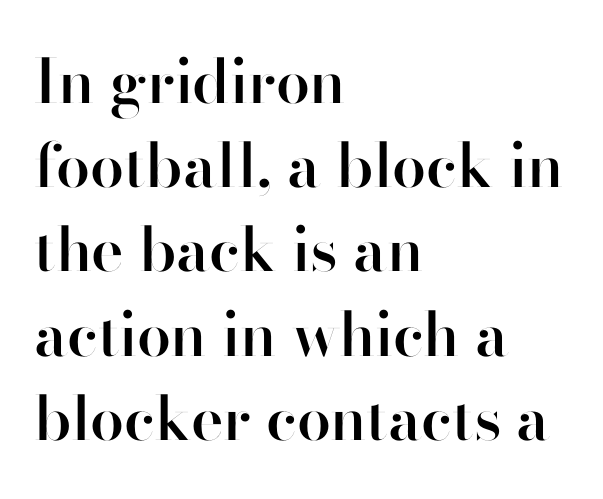
Q: Is the text bold? A: Semi-bold.
Q: Is the text italic (slanted)? A: No, it is upright.
Q: Is the typeface a serif or a sans-serif typeface? A: Sans-serif.
Q: Is the text underlined? A: No.
Q: How is the paragraph aligned? A: Left-aligned.
Q: Is the spacing between letters normal or unusually wide? A: Normal.
Q: Is the spacing between lines tight, normal or loose? A: Normal.
Q: Width (condensed, normal, or wide)? A: Normal.
Q: Stroke contrast? A: High.
Q: x-height? A: Small.
Q: Monospaced? A: No.
